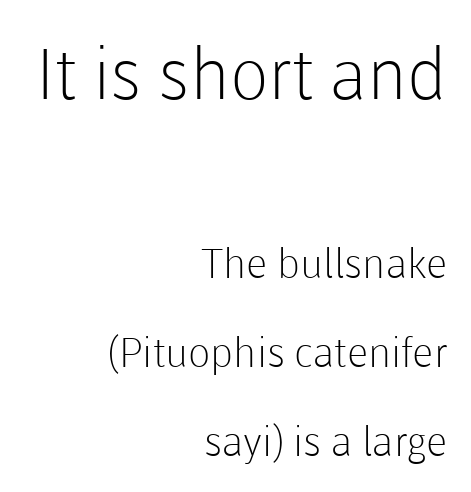
The image shows 71 px light sans-serif type, upright; set right-aligned, loose line spacing (2.17x), normal letter spacing, not underlined; the first (top) block is 1.73x larger; low stroke contrast and a medium x-height.
